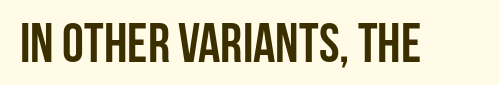
{"serif": "no", "italic": "no", "bold": "yes", "weight": "semibold", "width": "condensed", "stroke_contrast": "low", "x_height": "large", "monospaced": "no", "underline": "no", "letter_spacing": "normal", "letter_spacing_em": 0.0, "glyph_px": 55}
